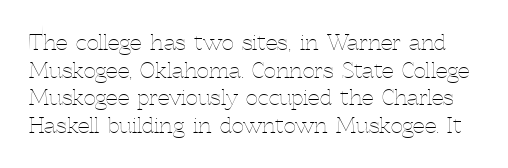
Q: Is the text bold? A: No.
Q: Is the text italic (slanted)? A: No, it is upright.
Q: Is the text underlined? A: No.
Q: Is the spacing between letters normal or unusually wide? A: Normal.
Q: Is the spacing between lines tight, normal or loose? A: Normal.
